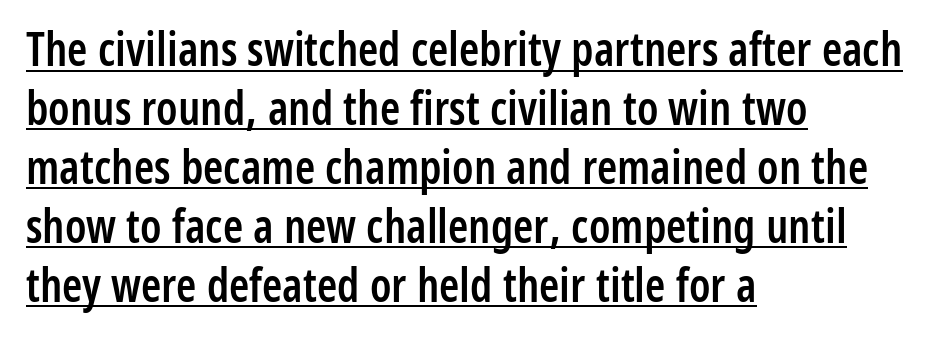
Q: Is the text bold? A: Semi-bold.
Q: Is the text italic (slanted)? A: No, it is upright.
Q: Is the typeface a serif or a sans-serif typeface? A: Sans-serif.
Q: Is the text underlined? A: Yes.
Q: How is the paragraph aligned? A: Left-aligned.
Q: Is the spacing between letters normal or unusually wide? A: Normal.
Q: Is the spacing between lines tight, normal or loose? A: Normal.
Q: Width (condensed, normal, or wide)? A: Condensed.
Q: Stroke contrast? A: Low.
Q: x-height? A: Medium.
Q: Monospaced? A: No.
